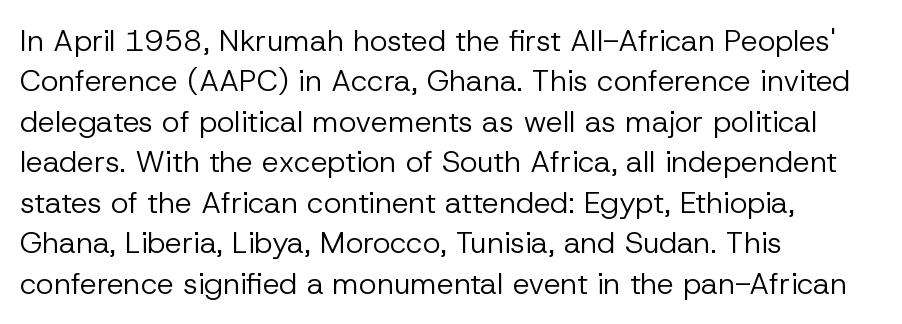
{"serif": "no", "italic": "no", "bold": "no", "weight": "regular", "width": "normal", "stroke_contrast": "low", "x_height": "medium", "monospaced": "no", "underline": "no", "align": "left", "line_spacing": "normal", "line_spacing_ratio": 1.35, "letter_spacing": "normal", "letter_spacing_em": 0.0, "glyph_px": 30}
